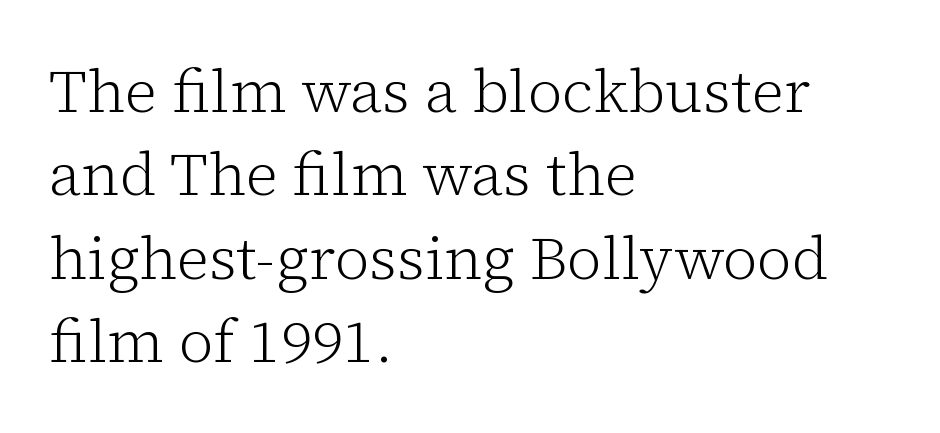
Q: Is the text bold? A: No.
Q: Is the text italic (slanted)? A: No, it is upright.
Q: Is the typeface a serif or a sans-serif typeface? A: Serif.
Q: Is the text underlined? A: No.
Q: How is the paragraph aligned? A: Left-aligned.
Q: Is the spacing between letters normal or unusually wide? A: Normal.
Q: Is the spacing between lines tight, normal or loose? A: Normal.
Q: Width (condensed, normal, or wide)? A: Normal.
Q: Stroke contrast? A: Low.
Q: x-height? A: Medium.
Q: Monospaced? A: No.
